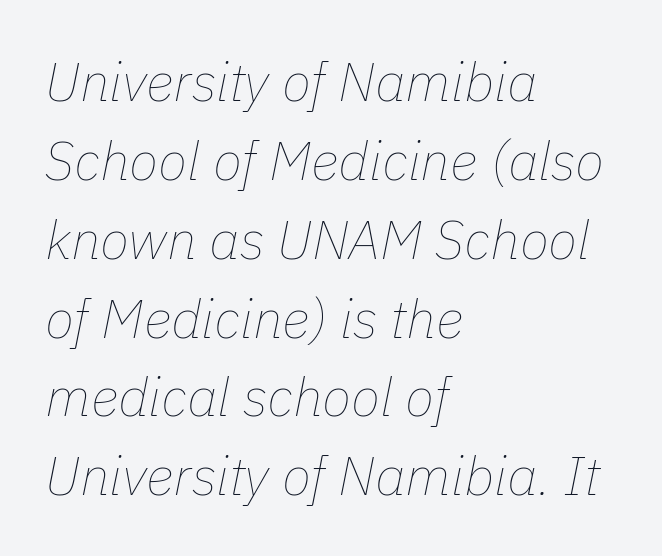
{"italic": "yes", "lean": "right", "slant_degrees": 11, "bold": "no", "weight": "thin", "width": "normal", "stroke_contrast": "low", "x_height": "medium", "monospaced": "no", "underline": "no", "align": "left", "line_spacing": "normal", "line_spacing_ratio": 1.46, "letter_spacing": "normal", "letter_spacing_em": 0.0, "glyph_px": 54}
